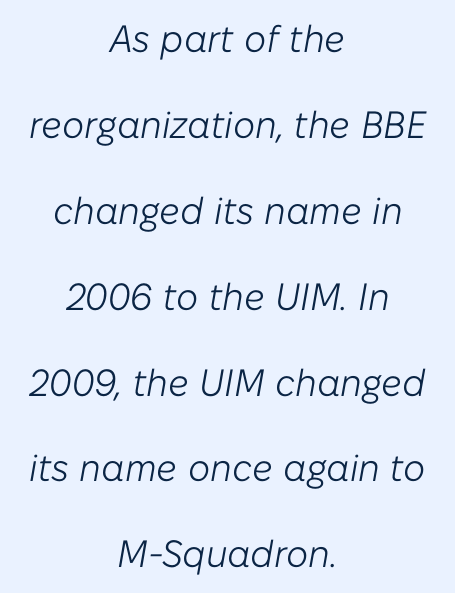
The compositor balanced each line on the midline. Quick note: underline off. The typography opts for an oblique posture over an upright one. These lines stand farther apart than default settings would place them. The letterforms sit shoulder to shoulder at normal distance.
